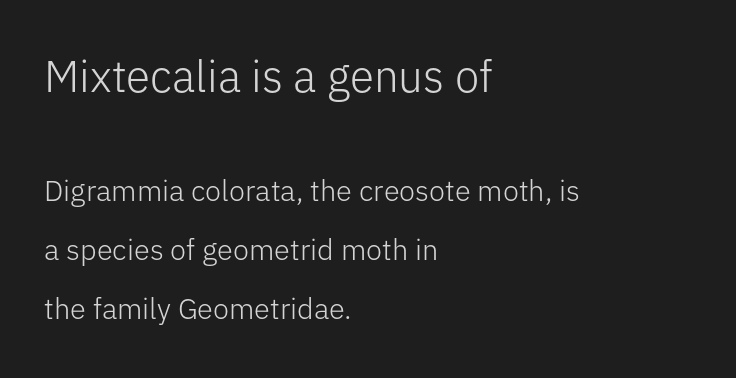
{"serif": "no", "italic": "no", "bold": "no", "weight": "light", "width": "normal", "stroke_contrast": "low", "x_height": "medium", "monospaced": "no", "underline": "no", "align": "left", "line_spacing": "loose", "line_spacing_ratio": 2.04, "letter_spacing": "normal", "letter_spacing_em": 0.0, "larger_block": "first", "size_ratio": 1.52, "glyph_px": 44}
